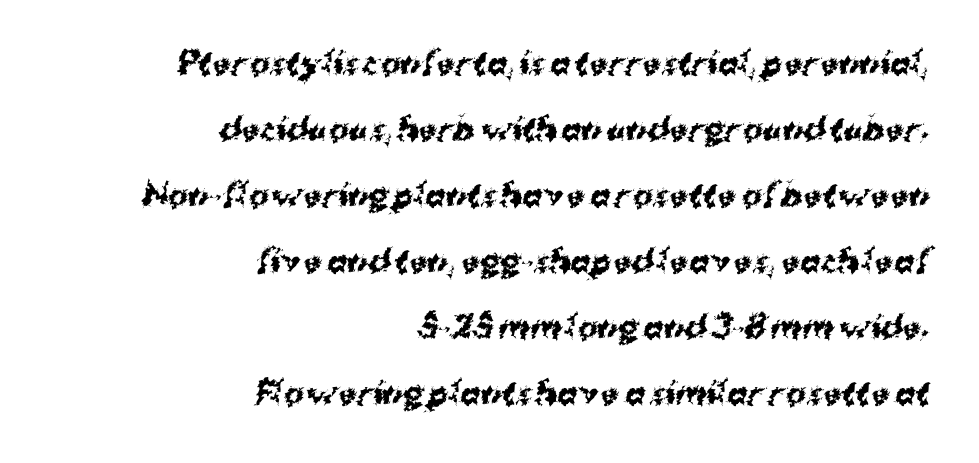
Q: Is the text bold? A: Yes.
Q: Is the typeface a serif or a sans-serif typeface? A: Sans-serif.
Q: Is the text underlined? A: No.
Q: How is the paragraph aligned? A: Right-aligned.
Q: Is the spacing between letters normal or unusually wide? A: Normal.
Q: Is the spacing between lines tight, normal or loose? A: Loose.
Q: Width (condensed, normal, or wide)? A: Normal.
Q: Stroke contrast? A: Medium.
Q: x-height? A: Medium.
Q: Monospaced? A: No.
